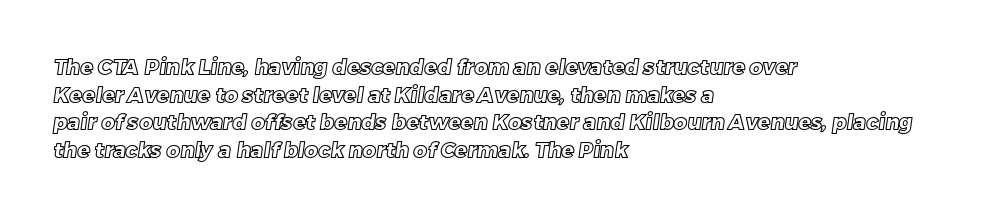
The image shows 21 px text type; set left-aligned, normal line spacing (1.32x), normal letter spacing, not underlined.
